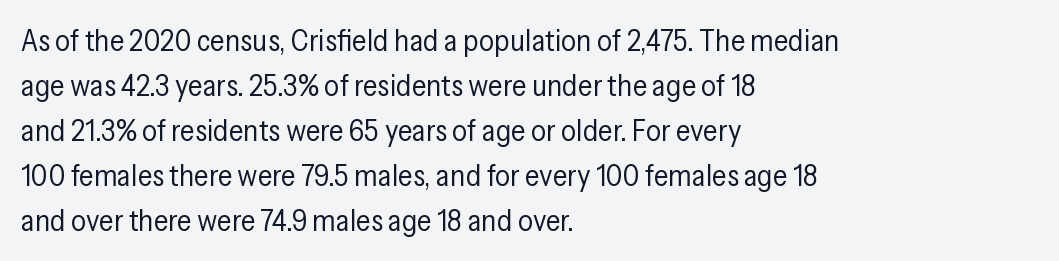
Q: Is the text bold? A: No.
Q: Is the text italic (slanted)? A: No, it is upright.
Q: Is the typeface a serif or a sans-serif typeface? A: Sans-serif.
Q: Is the text underlined? A: No.
Q: How is the paragraph aligned? A: Left-aligned.
Q: Is the spacing between letters normal or unusually wide? A: Normal.
Q: Is the spacing between lines tight, normal or loose? A: Normal.
Q: Width (condensed, normal, or wide)? A: Condensed.
Q: Stroke contrast? A: Low.
Q: x-height? A: Medium.
Q: Monospaced? A: No.
